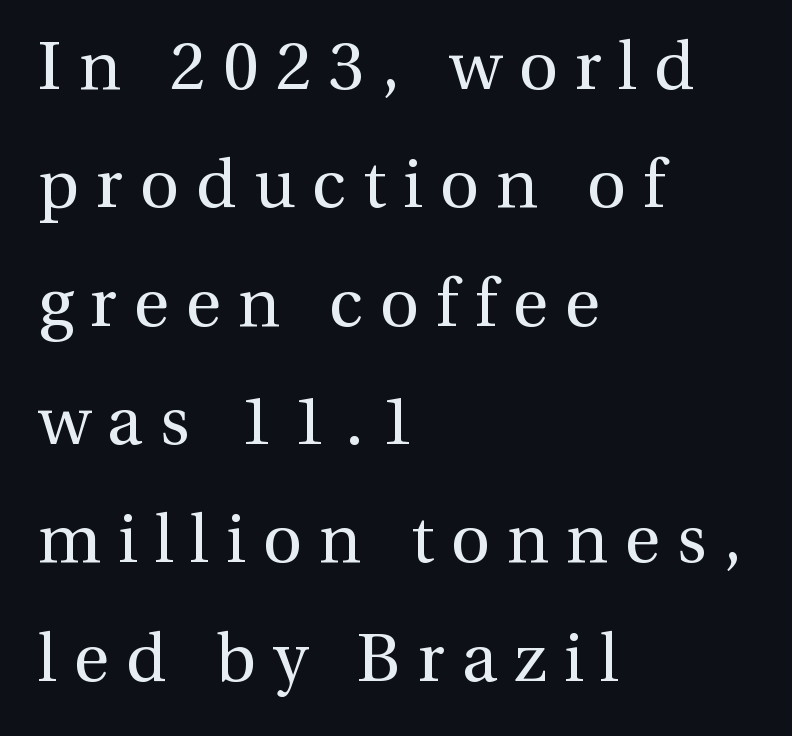
The image shows 68 px regular-weight serif type, upright; set left-aligned, line spacing 1.74x, unusually wide letter spacing (+0.25 em), not underlined; medium stroke contrast and a medium x-height.
